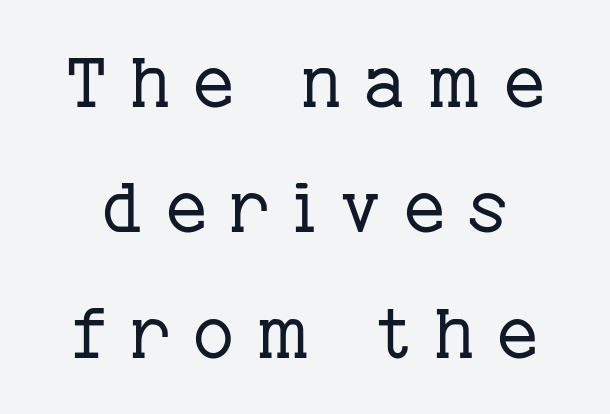
The image shows 70 px regular-weight serif type, upright; set line spacing 1.79x, unusually wide letter spacing (+0.33 em), not underlined; low stroke contrast and a medium x-height.
